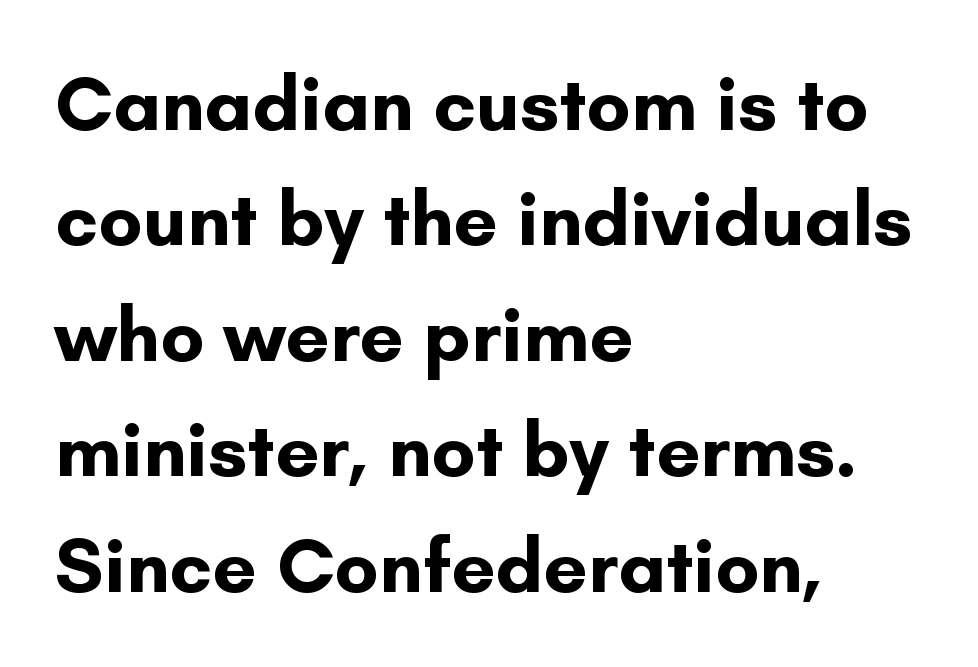
Q: Is the text bold? A: Yes.
Q: Is the text italic (slanted)? A: No, it is upright.
Q: Is the typeface a serif or a sans-serif typeface? A: Sans-serif.
Q: Is the text underlined? A: No.
Q: How is the paragraph aligned? A: Left-aligned.
Q: Is the spacing between letters normal or unusually wide? A: Normal.
Q: Is the spacing between lines tight, normal or loose? A: Normal.
Q: Width (condensed, normal, or wide)? A: Normal.
Q: Stroke contrast? A: Low.
Q: x-height? A: Small.
Q: Monospaced? A: No.
